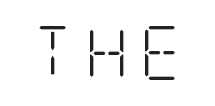
Yep, those are serifs on the letters. No letter is thick-stroked: the sample isn't bold. Clear beneath every line of the passage. This is the regular roman posture of the typeface.
